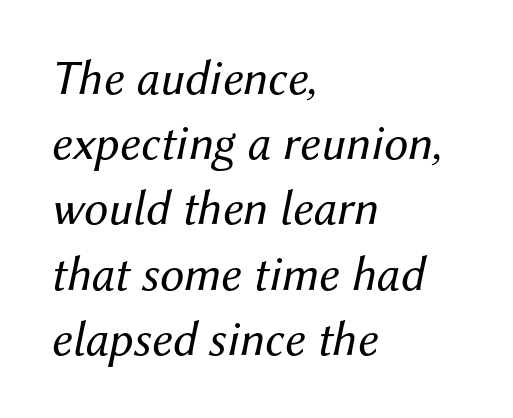
In terms of letterspacing, this is plain default setting. The string is rendered with underlining switched off. The cut favours lightness, reaching ordinary text weight at its darkest. Designer's note — italics engaged. Vertically, the passage feels balanced, rows spaced as you'd expect. Note the varied advance widths — an 'i' is clearly narrower than an 'm'.
